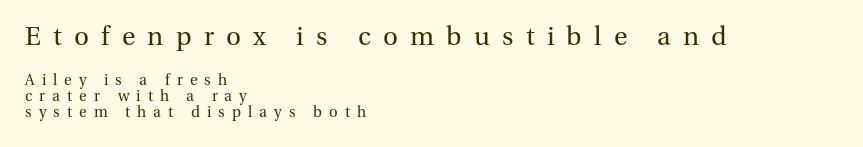
Q: Is the text bold? A: No.
Q: Is the text italic (slanted)? A: No, it is upright.
Q: Is the text underlined? A: No.
Q: How is the paragraph aligned? A: Left-aligned.
Q: Is the spacing between letters normal or unusually wide? A: Unusually wide.
Q: Is the spacing between lines tight, normal or loose? A: Tight.
Q: Which block of text is set in a larger size, the first (top) or the second (bottom)? A: The first (top) one.
